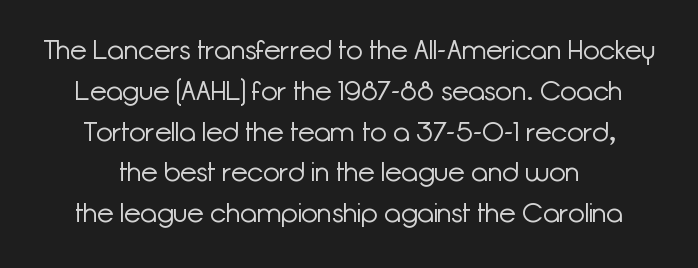
{"italic": "no", "bold": "no", "underline": "no", "align": "center", "line_spacing": "normal", "line_spacing_ratio": 1.51, "letter_spacing": "normal", "letter_spacing_em": 0.0, "glyph_px": 27}
